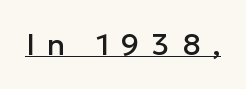
The image shows 30 px sans-serif type, upright; set unusually wide letter spacing (+0.4 em), underlined; low stroke contrast and a medium x-height.
